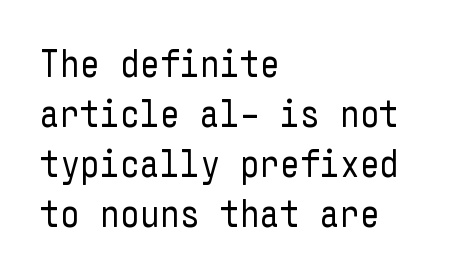
The image shows 39 px regular-weight, condensed sans-serif type, upright; set left-aligned, normal line spacing (1.28x), normal letter spacing, not underlined; low stroke contrast and a medium x-height.
